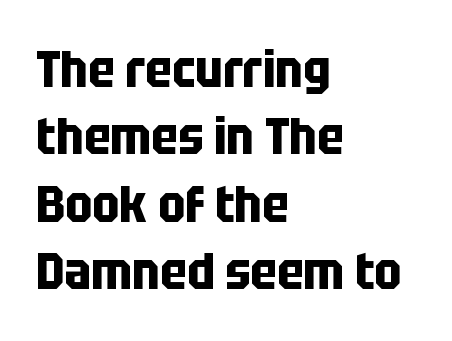
Q: Is the text bold? A: Yes.
Q: Is the text italic (slanted)? A: No, it is upright.
Q: Is the typeface a serif or a sans-serif typeface? A: Sans-serif.
Q: Is the text underlined? A: No.
Q: How is the paragraph aligned? A: Left-aligned.
Q: Is the spacing between letters normal or unusually wide? A: Normal.
Q: Is the spacing between lines tight, normal or loose? A: Normal.
Q: Width (condensed, normal, or wide)? A: Condensed.
Q: Stroke contrast? A: Low.
Q: x-height? A: Large.
Q: Monospaced? A: No.
